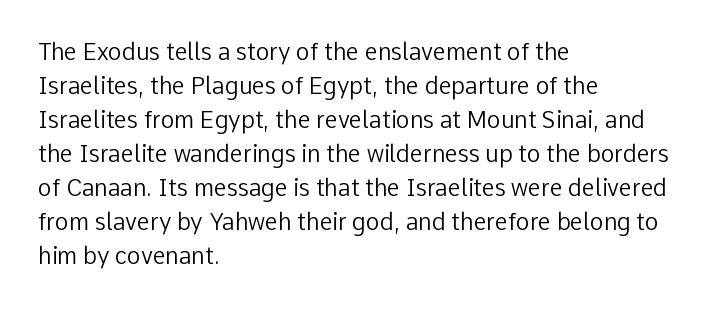
The image shows 23 px text type, upright; set left-aligned, normal line spacing (1.48x), normal letter spacing, not underlined.
